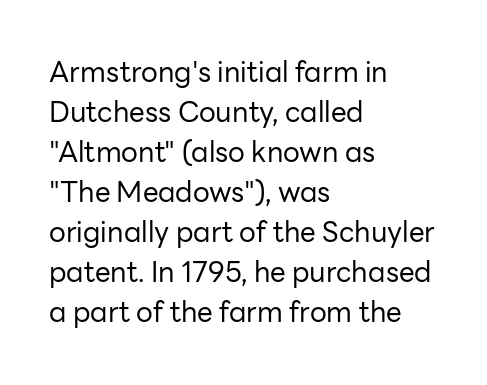
The image shows 28 px regular-weight sans-serif type, upright; set left-aligned, normal line spacing (1.43x), normal letter spacing, not underlined; low stroke contrast and a medium x-height.
